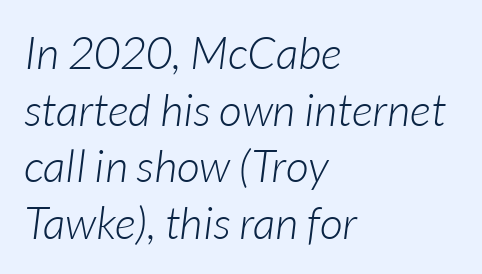
Compared with ordinary roman type, these characters are visibly tilted. How are the letters spaced? Ordinarily, with no added tracking. The font is comparable to plain body text, perhaps lighter. Every row of glyphs begins at an identical x-position on the left. Think of a printed novel: that variable character pitch is what you see here. The lines sit at an ordinary, default distance from one another.
